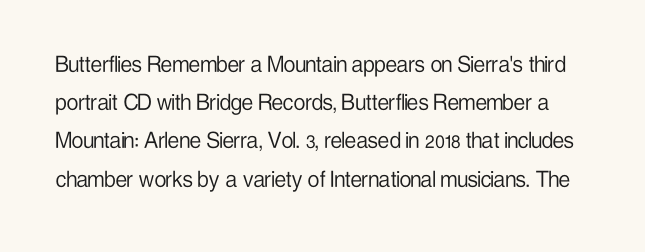
The image shows 26 px text type, upright; set normal line spacing (1.47x), normal letter spacing, not underlined.
